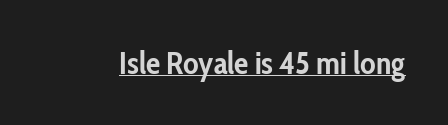
Typographic density is high because the face is bold. Italic: no, the glyphs are upright roman. Is this a fixed-width face? No — the glyphs have proportional, varying widths. Characters follow at the spacing the type designer built in.
